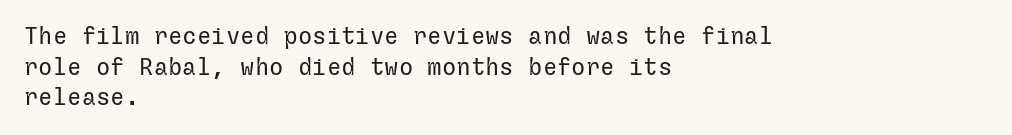
Is the type heavy? It reads as light-to-regular instead. Leftover space on each line is placed entirely after the last word. Characters follow at the spacing the type designer built in. The passage shown stacks its lines at a standard gap.
